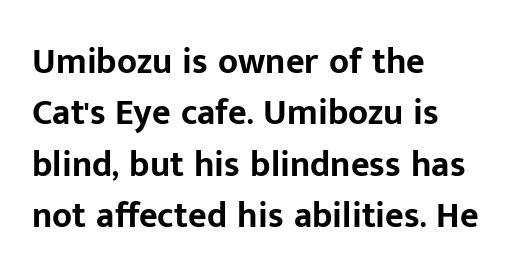
Q: Is the text bold? A: Yes.
Q: Is the text italic (slanted)? A: No, it is upright.
Q: Is the typeface a serif or a sans-serif typeface? A: Sans-serif.
Q: Is the text underlined? A: No.
Q: How is the paragraph aligned? A: Left-aligned.
Q: Is the spacing between letters normal or unusually wide? A: Normal.
Q: Is the spacing between lines tight, normal or loose? A: Normal.
Q: Width (condensed, normal, or wide)? A: Normal.
Q: Stroke contrast? A: Low.
Q: x-height? A: Medium.
Q: Monospaced? A: No.
